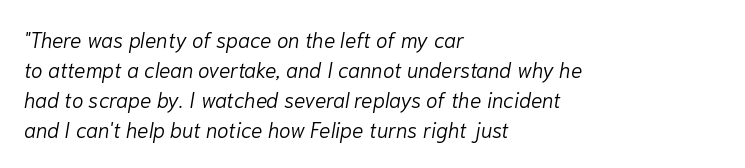
The image shows 21 px text type, italic (leaning right); set left-aligned, normal line spacing (1.43x), normal letter spacing, not underlined.
